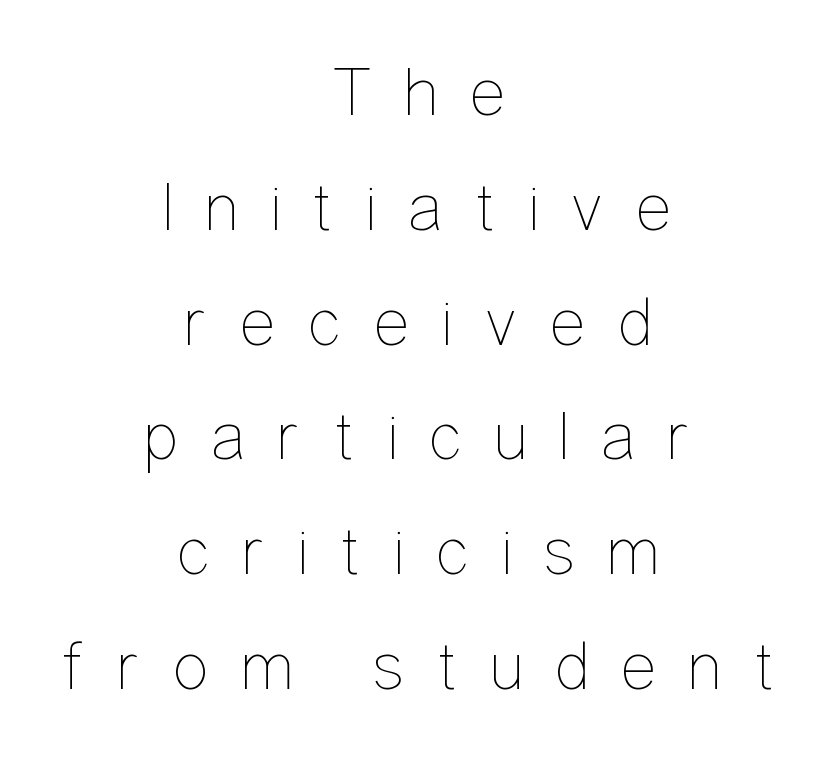
{"italic": "no", "bold": "no", "weight": "thin", "width": "condensed", "stroke_contrast": "low", "x_height": "medium", "monospaced": "no", "underline": "no", "align": "center", "line_spacing": "normal", "line_spacing_ratio": 1.64, "letter_spacing": "wide", "letter_spacing_em": 0.44, "glyph_px": 70}
